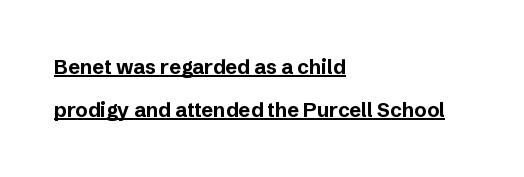
Q: Is the text bold? A: Yes.
Q: Is the text italic (slanted)? A: No, it is upright.
Q: Is the text underlined? A: Yes.
Q: How is the paragraph aligned? A: Left-aligned.
Q: Is the spacing between letters normal or unusually wide? A: Normal.
Q: Is the spacing between lines tight, normal or loose? A: Loose.
